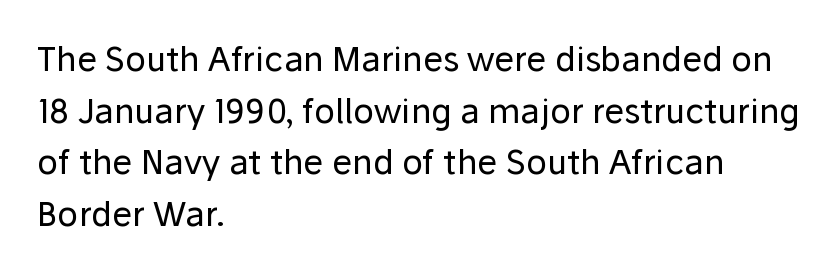
The image shows 34 px regular-weight sans-serif type, upright; set left-aligned, normal line spacing (1.52x), normal letter spacing, not underlined; low stroke contrast and a medium x-height.
